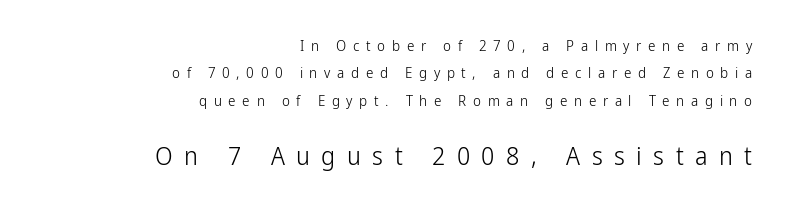
Q: Is the text bold? A: No.
Q: Is the text italic (slanted)? A: No, it is upright.
Q: Is the text underlined? A: No.
Q: How is the paragraph aligned? A: Right-aligned.
Q: Is the spacing between letters normal or unusually wide? A: Unusually wide.
Q: Which block of text is set in a larger size, the first (top) or the second (bottom)? A: The second (bottom) one.
